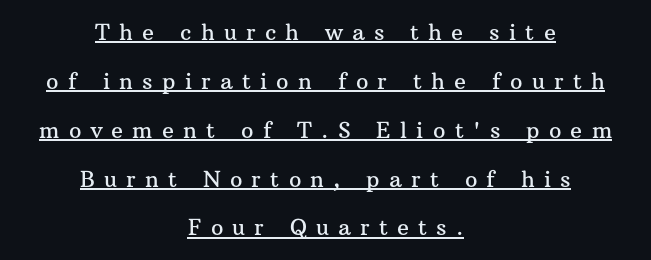
The rendering uses a large line-height, opening up the rows. It's the straight-up-and-down kind of type. The type is letterspaced generously, with wide tracking. Caption: lettering with a line underneath. Line starts and ends both wander, symmetrically.
